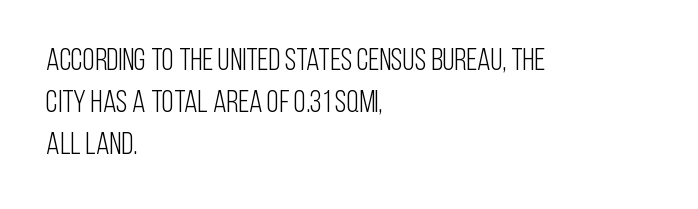
Plain, unruled lines of type. Students, observe: this is what conventionally led text looks like. Is this a fixed-width face? No — the glyphs have proportional, varying widths. Caption: standard tracking, unaltered.
